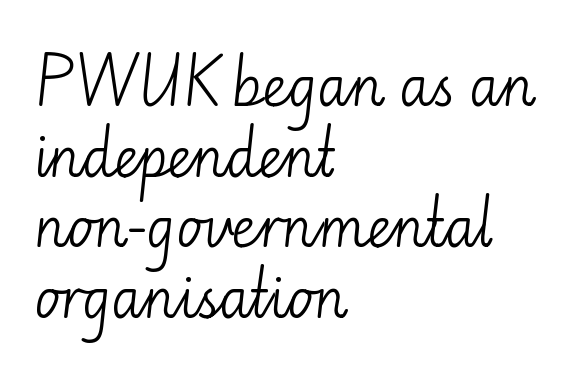
Summary of weight: not heavy and not bold. A sans-serif font was chosen for this passage. The passage shown stacks its lines at a standard gap. Layout note: lines flush left. Letter spacing: default.
